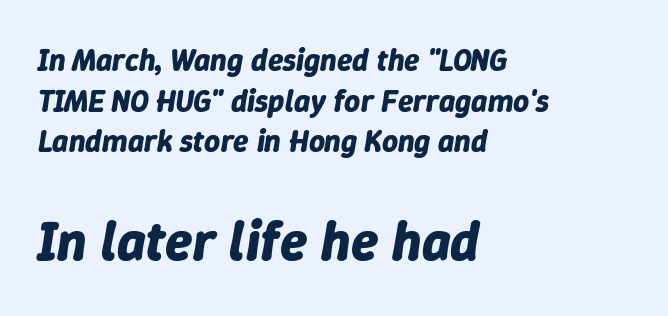
{"italic": "yes", "lean": "right", "slant_degrees": 9, "bold": "yes", "weight": "bold", "width": "normal", "stroke_contrast": "low", "x_height": "medium", "monospaced": "no", "underline": "no", "align": "left", "line_spacing": "normal", "line_spacing_ratio": 1.31, "letter_spacing": "normal", "letter_spacing_em": 0.0, "larger_block": "second", "size_ratio": 1.77, "glyph_px": 55}
